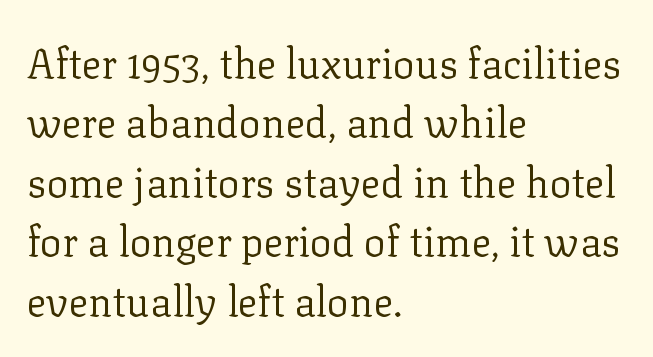
This rendering employs a face with finishing strokes, i.e., a serif. The line texture is even and compact thanks to regular tracking. Note the varied advance widths — an 'i' is clearly narrower than an 'm'. The paragraph has a hard left edge and a soft right edge. Words float on clear page, feet unadorned. Normally led — the rows are evenly, conventionally spaced.
